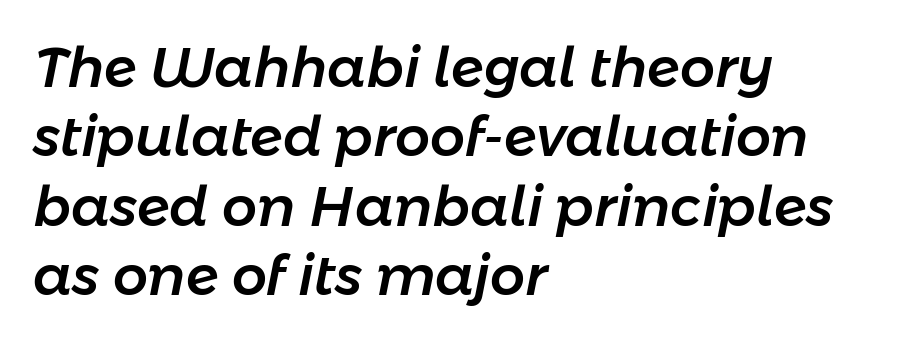
The image shows 55 px text type, italic (leaning right); set left-aligned, normal line spacing (1.26x), normal letter spacing, not underlined; low stroke contrast and a medium x-height.
